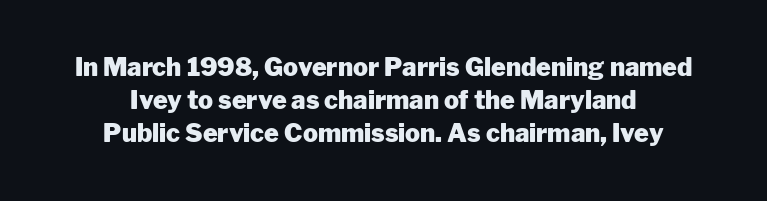
This rendering leaves character spacing at its baseline value. Horizontal alignment here is central, giving a formal, balanced look. On the weight axis this lands at bold, roughly 700. The space between consecutive lines is moderate. The specimen reads as upright at a glance.
